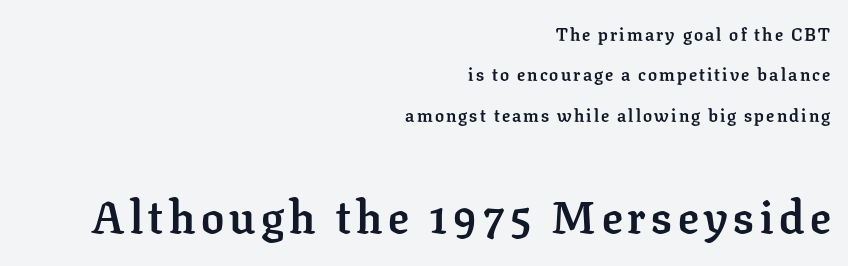
{"serif": "yes", "italic": "no", "bold": "yes", "weight": "semibold", "width": "normal", "stroke_contrast": "low", "x_height": "medium", "monospaced": "no", "underline": "no", "align": "right", "line_spacing": "loose", "line_spacing_ratio": 2.24, "larger_block": "second", "size_ratio": 2.56, "glyph_px": 46}
